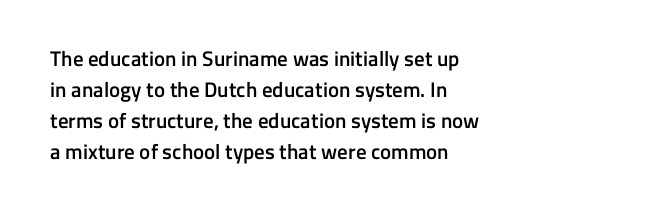
Observe the ordinary spacing: letters are neighbours, not strangers. Which margin do the lines hug? The left one — the right edge is uneven. Compared with typical paragraphs, the rows here are spaced about the same. Notice how the stems are strictly vertical — no italics here. Compared with an ordinary text face, these strokes are moderately heavier — a semibold. Clear beneath every line of the passage.
